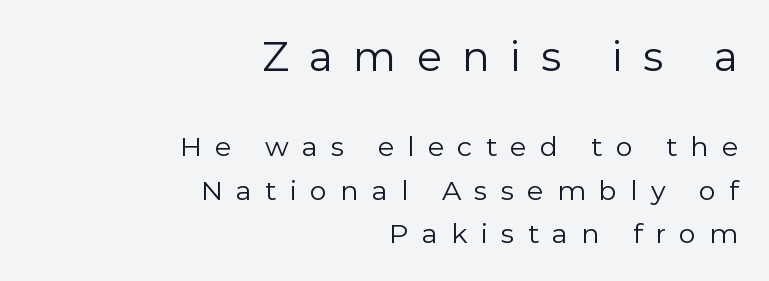
The image shows 41 px regular-weight sans-serif type, upright; set right-aligned, normal line spacing (1.6x), unusually wide letter spacing (+0.49 em), not underlined; the first (top) block is 1.52x larger; low stroke contrast and a medium x-height.
